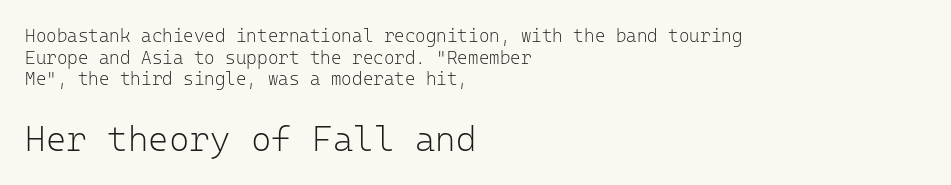
Q: Is the text bold? A: No.
Q: Is the text italic (slanted)? A: No, it is upright.
Q: Is the typeface a serif or a sans-serif typeface? A: Sans-serif.
Q: Is the text underlined? A: No.
Q: How is the paragraph aligned? A: Left-aligned.
Q: Is the spacing between letters normal or unusually wide? A: Normal.
Q: Which block of text is set in a larger size, the first (top) or the second (bottom)? A: The second (bottom) one.
Q: Width (condensed, normal, or wide)? A: Normal.
Q: Stroke contrast? A: Low.
Q: x-height? A: Medium.
Q: Monospaced? A: Yes.
